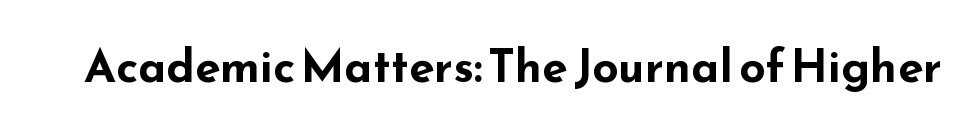
Students, this is bold: see how much ink each stroke carries. Words appear dense and cohesive because spacing is normal. Quick note: not italic, upright. A typesetter would call this proportional, since set widths differ per character. A typesetter would label this face a sans.
